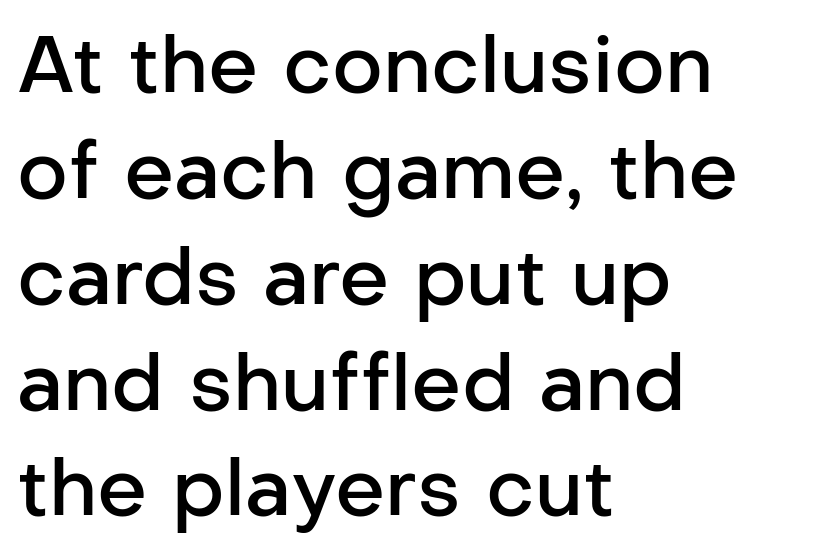
A classic flush-left, rag-right setting is used for this passage. Ascenders rise straight up at ninety degrees. The gap between lines stays unmarked. Characters follow at the spacing the type designer built in. A typesetter would call this proportional, since set widths differ per character.
